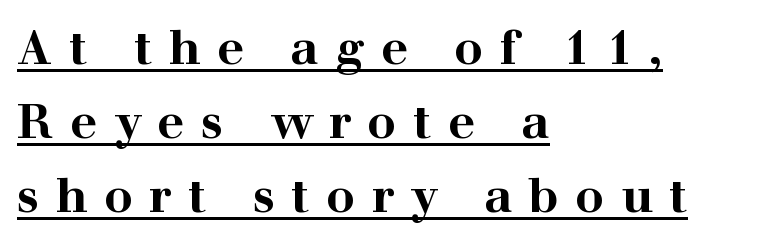
The face used here appears with an underline applied. You could not count columns in this text — the font is proportionally spaced. In terms of letterform style, serifs are clearly present. Look at the stroke-to-counter ratio: heavy, a bold. Caption: multi-line text, flush left, ragged right.
